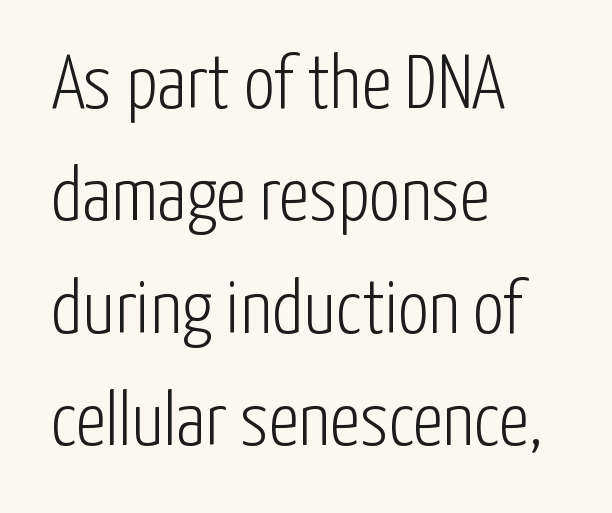
If you measured baseline to baseline, you'd find a middling distance. Is the type heavy? It reads as light-to-regular instead. Posture: straight, roman, zero tilt. Quick note: underline off. The setting favours the left margin, as ordinary paragraphs usually do.
